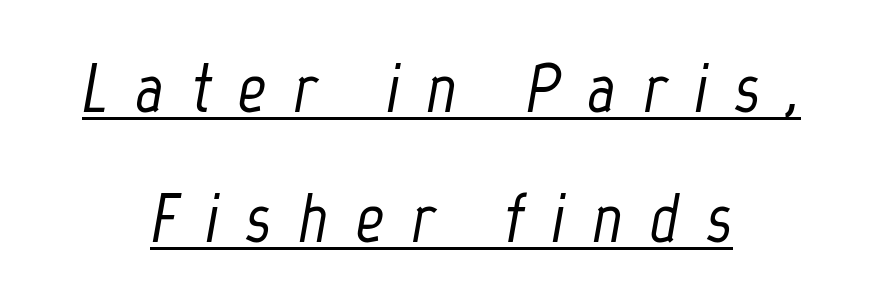
Substantial extra tracking has been applied to these lines. You could not count columns in this text — the font is proportionally spaced. Does the lettering tilt? It does — this is italic. Is there an underline? Yes — a line sits under the letters. The text block is weighted toward neither margin, spreading evenly from the middle.
